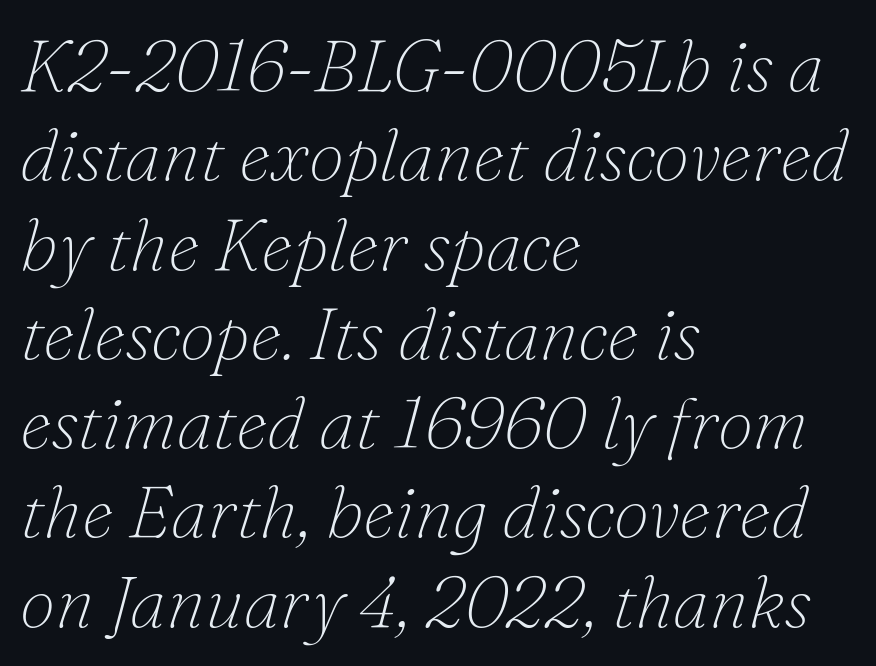
{"serif": "yes", "italic": "yes", "lean": "right", "slant_degrees": 16, "bold": "no", "weight": "thin", "width": "normal", "stroke_contrast": "low", "x_height": "small", "monospaced": "no", "underline": "no", "align": "left", "line_spacing_ratio": 1.24, "letter_spacing": "normal", "letter_spacing_em": 0.0, "glyph_px": 72}
